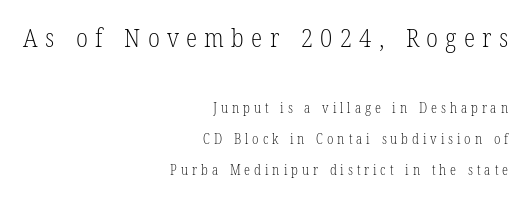
The image shows 26 px text type, upright; set right-aligned, loose line spacing (2.22x), unusually wide letter spacing (+0.28 em), not underlined; the first (top) block is 1.86x larger.
